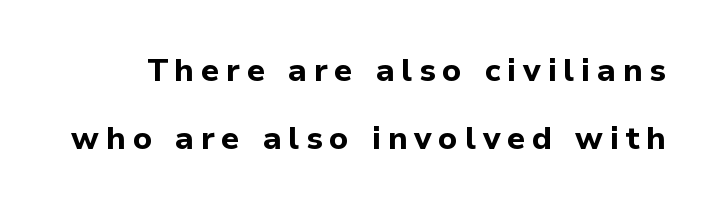
This sample uses a sans-serif face. The rendering uses natural spacing where letterforms have individual widths. Underlining? Definitely not there. Italic: no, the glyphs are upright roman.
